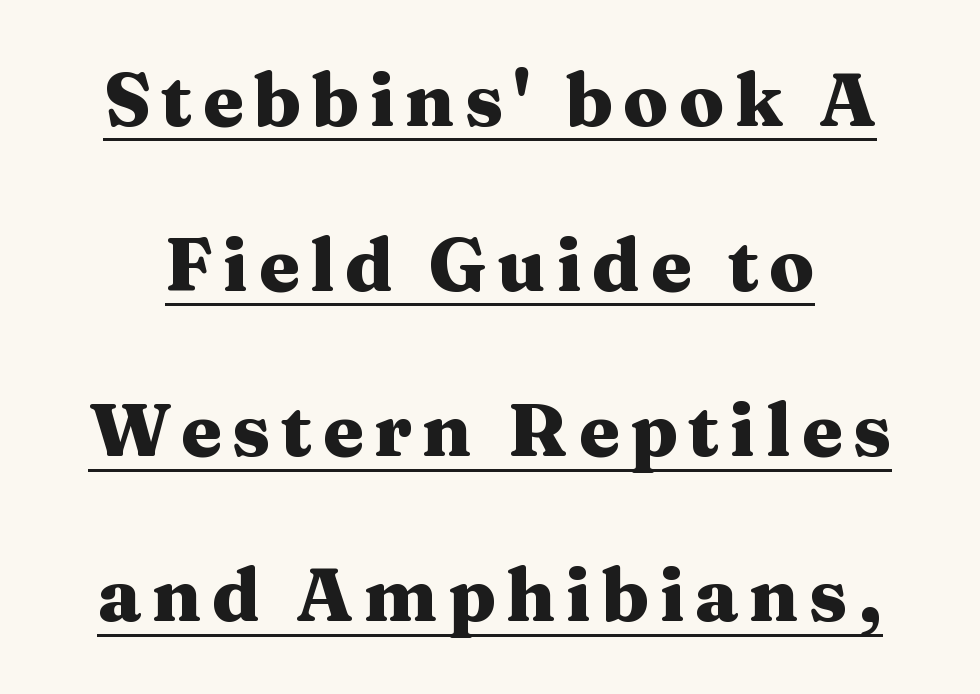
{"serif": "yes", "italic": "no", "bold": "yes", "weight": "heavy", "width": "wide", "stroke_contrast": "medium", "x_height": "medium", "monospaced": "no", "underline": "yes", "line_spacing": "loose", "line_spacing_ratio": 2.23, "glyph_px": 74}
